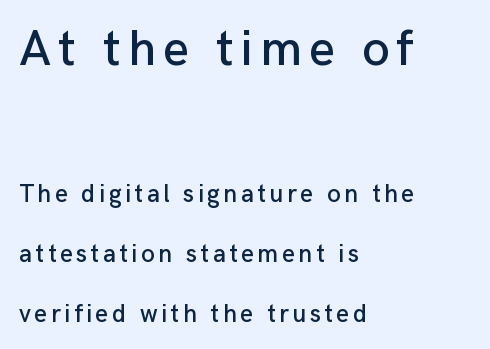
The image shows 50 px sans-serif type, upright; set left-aligned, loose line spacing (2.4x), not underlined; the first (top) block is 2.0x larger; low stroke contrast and a medium x-height.
